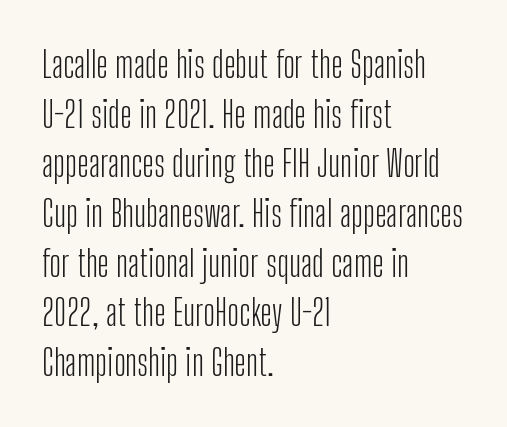
The image shows 36 px light, condensed sans-serif type, upright; set left-aligned, normal line spacing (1.38x), normal letter spacing, not underlined; low stroke contrast and a medium x-height.
